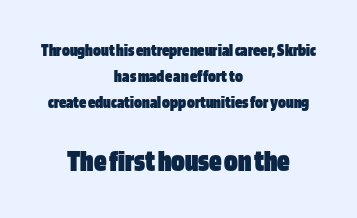
Q: Is the text bold? A: Yes.
Q: Is the text italic (slanted)? A: No, it is upright.
Q: Is the typeface a serif or a sans-serif typeface? A: Sans-serif.
Q: Is the text underlined? A: No.
Q: How is the paragraph aligned? A: Centered.
Q: Is the spacing between letters normal or unusually wide? A: Normal.
Q: Is the spacing between lines tight, normal or loose? A: Normal.
Q: Which block of text is set in a larger size, the first (top) or the second (bottom)? A: The second (bottom) one.
Q: Width (condensed, normal, or wide)? A: Condensed.
Q: Stroke contrast? A: Low.
Q: x-height? A: Large.
Q: Monospaced? A: No.
